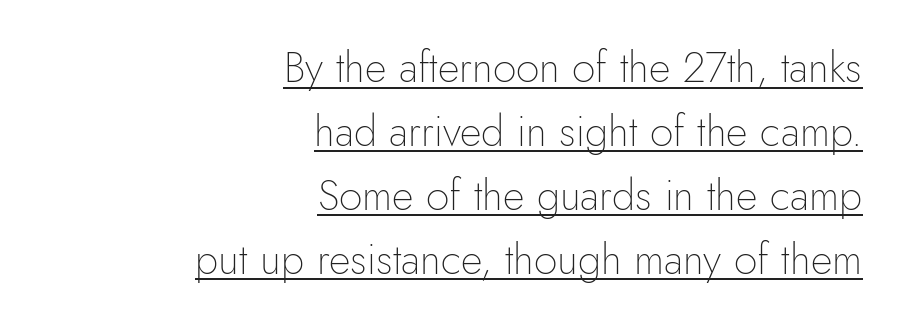
Q: Is the text bold? A: No.
Q: Is the text italic (slanted)? A: No, it is upright.
Q: Is the typeface a serif or a sans-serif typeface? A: Sans-serif.
Q: Is the text underlined? A: Yes.
Q: How is the paragraph aligned? A: Right-aligned.
Q: Is the spacing between letters normal or unusually wide? A: Normal.
Q: Is the spacing between lines tight, normal or loose? A: Normal.
Q: Width (condensed, normal, or wide)? A: Normal.
Q: Stroke contrast? A: Low.
Q: x-height? A: Small.
Q: Monospaced? A: No.
